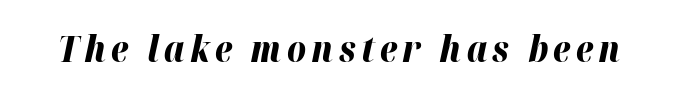
{"italic": "yes", "lean": "right", "slant_degrees": 12, "bold": "yes", "weight": "bold", "width": "normal", "stroke_contrast": "high", "x_height": "medium", "monospaced": "no", "underline": "no", "glyph_px": 36}
